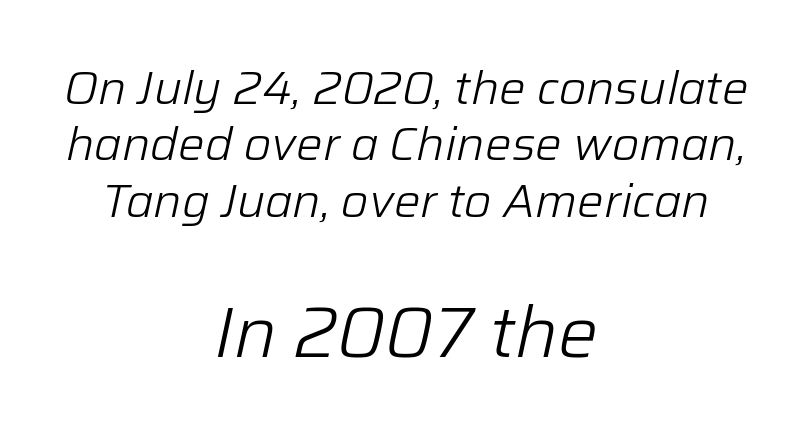
The image shows 71 px light type, italic (leaning right); set centered, line spacing 1.2x, normal letter spacing, not underlined; the second (bottom) block is 1.51x larger; low stroke contrast and a medium x-height.
